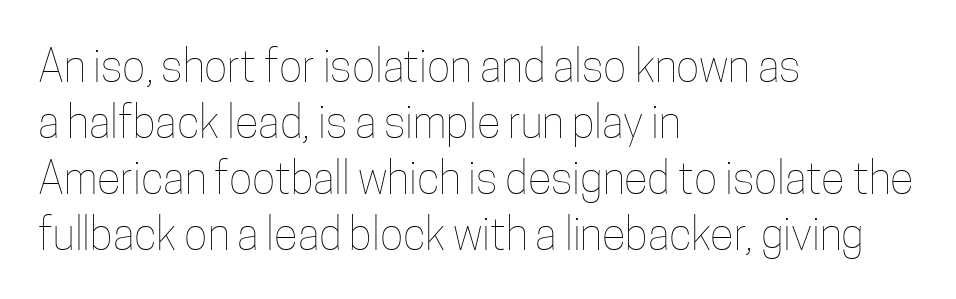
The letters stand upright; this is a roman face. Spacing verdict: proportional, widths tailored to each character. No extra tracking has been applied to these lines. What's the leading like? Ordinary, nothing unusual.
